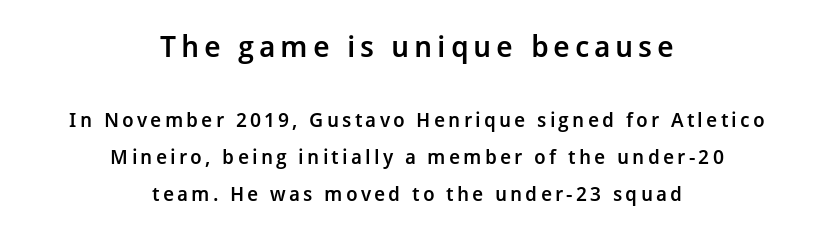
{"serif": "no", "italic": "no", "bold": "semi", "weight": "semibold", "width": "normal", "stroke_contrast": "low", "x_height": "medium", "monospaced": "no", "underline": "no", "align": "center", "line_spacing_ratio": 1.84, "larger_block": "first", "size_ratio": 1.5, "glyph_px": 30}
